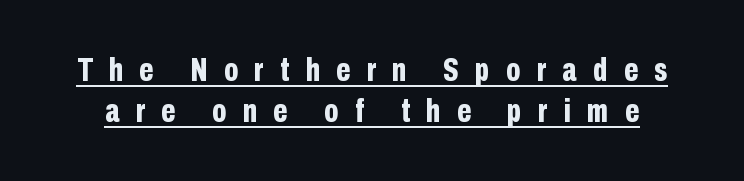
Q: Is the text bold? A: Yes.
Q: Is the text italic (slanted)? A: No, it is upright.
Q: Is the typeface a serif or a sans-serif typeface? A: Sans-serif.
Q: Is the text underlined? A: Yes.
Q: Is the spacing between letters normal or unusually wide? A: Unusually wide.
Q: Width (condensed, normal, or wide)? A: Condensed.
Q: Stroke contrast? A: Low.
Q: x-height? A: Medium.
Q: Monospaced? A: No.
